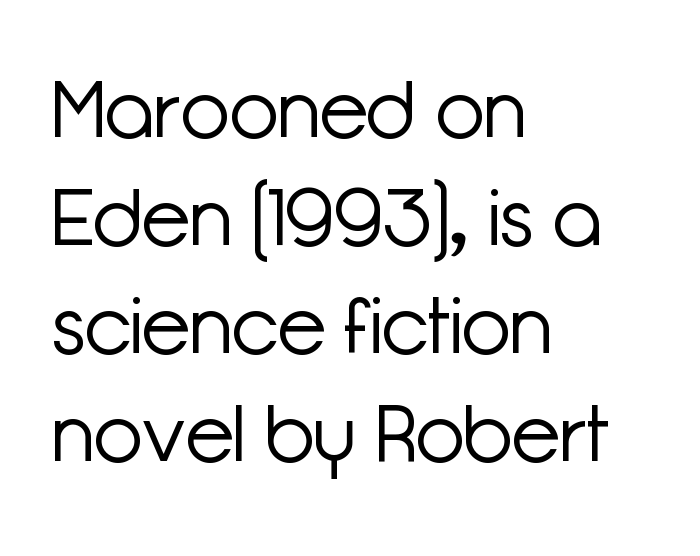
Q: Is the text bold? A: No.
Q: Is the text italic (slanted)? A: No, it is upright.
Q: Is the typeface a serif or a sans-serif typeface? A: Sans-serif.
Q: Is the text underlined? A: No.
Q: How is the paragraph aligned? A: Left-aligned.
Q: Is the spacing between letters normal or unusually wide? A: Normal.
Q: Is the spacing between lines tight, normal or loose? A: Normal.
Q: Width (condensed, normal, or wide)? A: Normal.
Q: Stroke contrast? A: Low.
Q: x-height? A: Medium.
Q: Monospaced? A: No.
